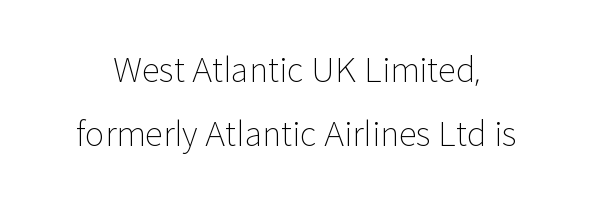
{"serif": "no", "italic": "no", "bold": "no", "weight": "light", "width": "normal", "stroke_contrast": "low", "x_height": "medium", "monospaced": "no", "underline": "no", "line_spacing": "loose", "line_spacing_ratio": 1.93, "letter_spacing": "normal", "letter_spacing_em": 0.0, "glyph_px": 33}
